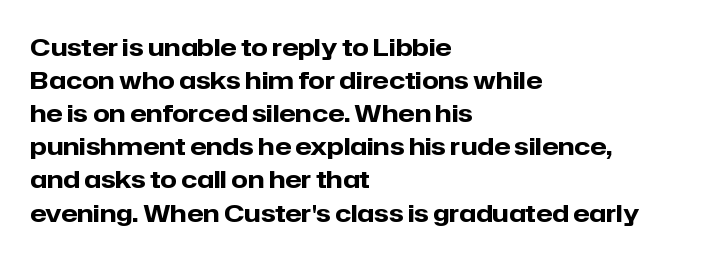
These lines keep a tight, regular rhythm from letter to letter. Heavy-handed strokes throughout: this text is bold. A normal amount of white space separates one row of letters from the next. The font's upright variant was chosen for this text. The string is rendered with underlining switched off. Which margin do the lines hug? The left one — the right edge is uneven.
